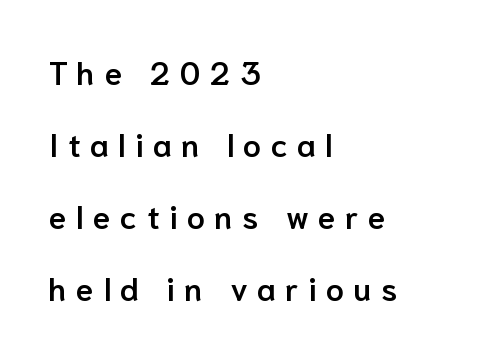
Horizontal bands of white between lines are thick stripes. Rule under the text: the space is simply empty. Letterform terminals end flat and unadorned throughout the passage. The gaps between neighbouring characters are conspicuously large. Typeset ragged right — the left edge is the straight one. Note the varied advance widths — an 'i' is clearly narrower than an 'm'.
